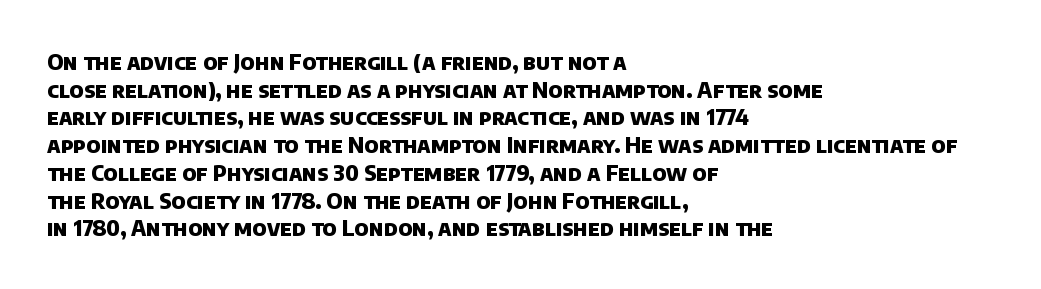
{"bold": "yes", "underline": "no", "align": "left", "line_spacing": "normal", "line_spacing_ratio": 1.26, "letter_spacing": "normal", "letter_spacing_em": 0.0, "glyph_px": 22}
